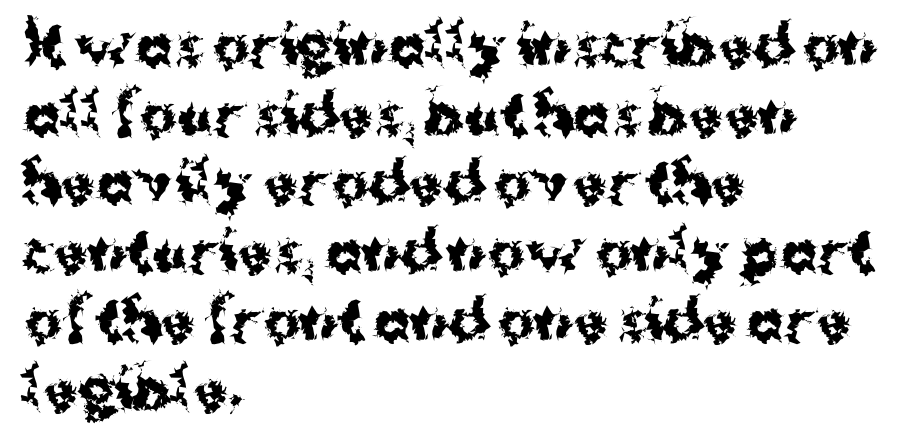
Where is the straight margin? On the left. Does the leading feel generous? No, just average. These lines are rendered in a variable-pitch font. The rendering uses a bold face; every stroke is thick and dark. The specimen omits any rule beneath the text block's lines.
